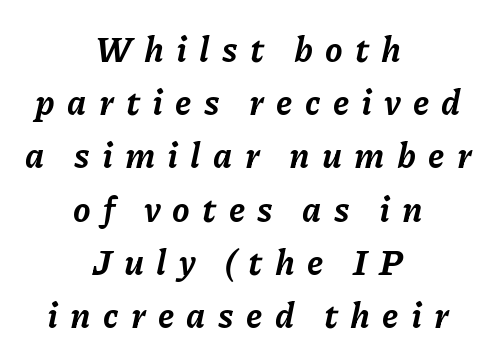
Q: Is the text bold? A: Yes.
Q: Is the text italic (slanted)? A: Yes, it leans right by about 11 degrees.
Q: Is the text underlined? A: No.
Q: How is the paragraph aligned? A: Centered.
Q: Is the spacing between letters normal or unusually wide? A: Unusually wide.
Q: Is the spacing between lines tight, normal or loose? A: Normal.
Q: Width (condensed, normal, or wide)? A: Normal.
Q: Stroke contrast? A: Low.
Q: x-height? A: Medium.
Q: Monospaced? A: No.
